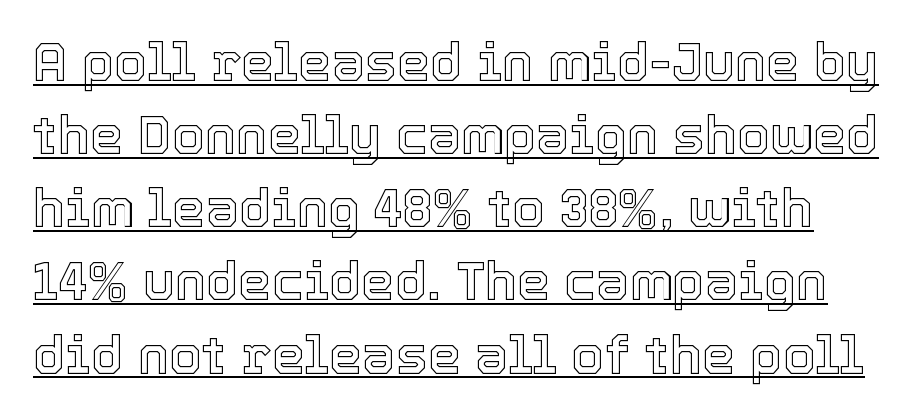
{"italic": "no", "width": "normal", "x_height": "medium", "monospaced": "no", "underline": "yes", "line_spacing": "normal", "line_spacing_ratio": 1.38, "letter_spacing": "normal", "letter_spacing_em": 0.0, "glyph_px": 53}
